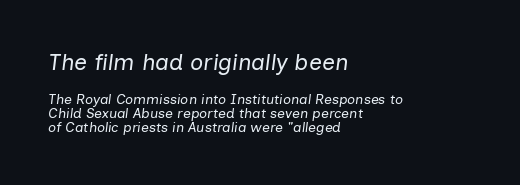
Q: Is the text bold? A: No.
Q: Is the text italic (slanted)? A: Yes, it leans right by about 7 degrees.
Q: Is the text underlined? A: No.
Q: How is the paragraph aligned? A: Left-aligned.
Q: Is the spacing between letters normal or unusually wide? A: Normal.
Q: Is the spacing between lines tight, normal or loose? A: Tight.
Q: Which block of text is set in a larger size, the first (top) or the second (bottom)? A: The first (top) one.
